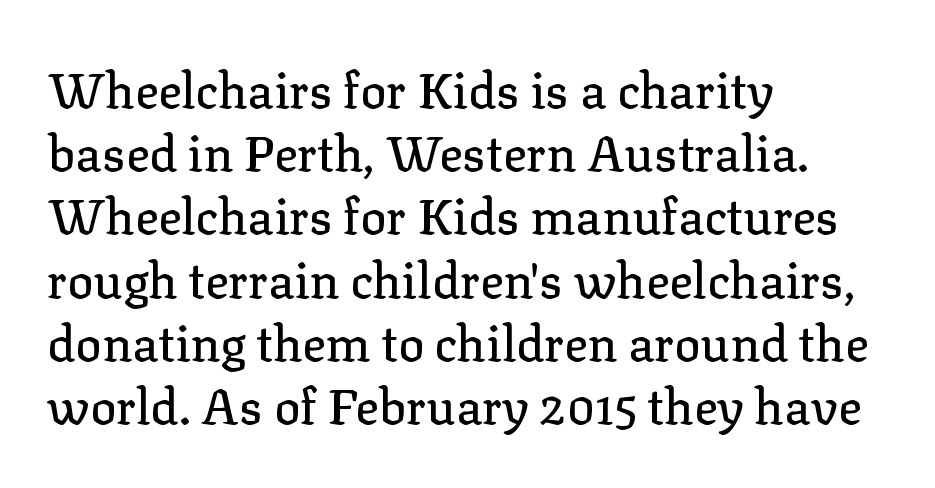
Q: Is the text italic (slanted)? A: No, it is upright.
Q: Is the typeface a serif or a sans-serif typeface? A: Serif.
Q: Is the text underlined? A: No.
Q: How is the paragraph aligned? A: Left-aligned.
Q: Is the spacing between letters normal or unusually wide? A: Normal.
Q: Is the spacing between lines tight, normal or loose? A: Normal.
Q: Width (condensed, normal, or wide)? A: Normal.
Q: Stroke contrast? A: Low.
Q: x-height? A: Medium.
Q: Monospaced? A: No.
